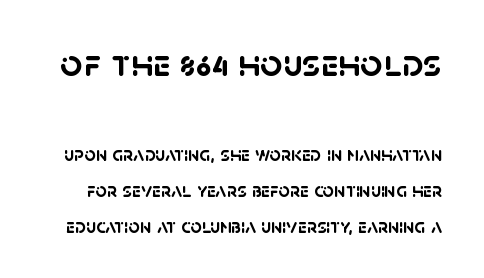
The image shows 39 px semibold sans-serif type; set line spacing 1.79x, normal letter spacing, not underlined; the first (top) block is 1.95x larger; low stroke contrast and a large x-height.
